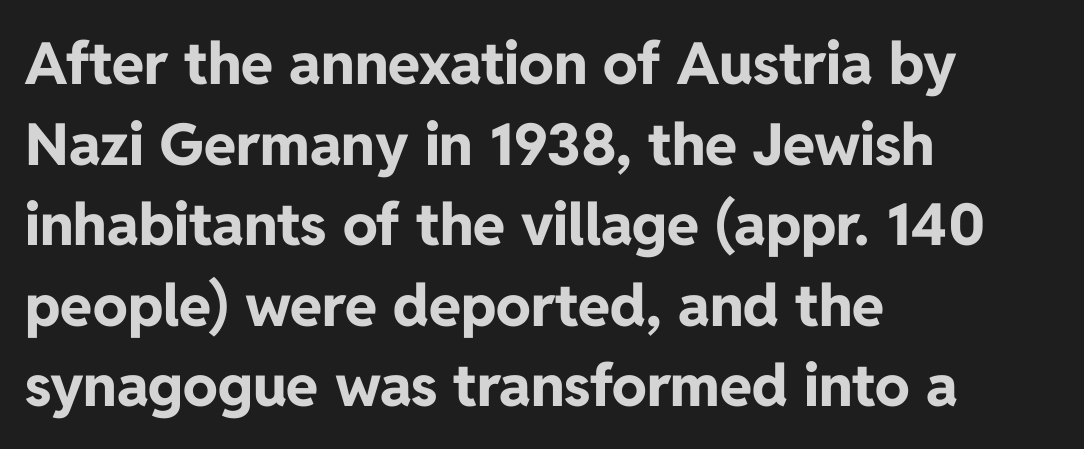
The image shows 58 px bold sans-serif type, upright; set left-aligned, normal line spacing (1.39x), normal letter spacing, not underlined; low stroke contrast and a medium x-height.
